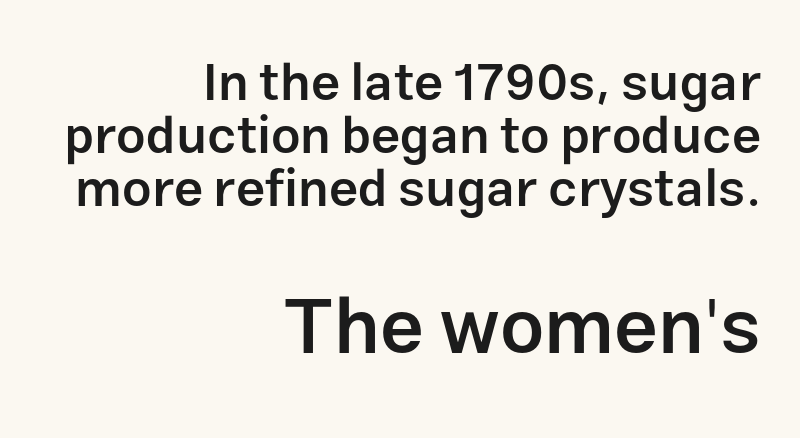
The image shows 78 px semibold sans-serif type, upright; set right-aligned, tight line spacing (1.02x), normal letter spacing, not underlined; the second (bottom) block is 1.5x larger; low stroke contrast and a medium x-height.
